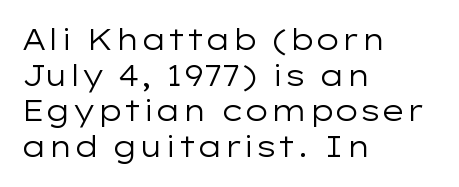
The letters advance in unequal steps, a hallmark of proportional type. Ascenders rise straight up at ninety degrees. Typeset ragged right — the left edge is the straight one. The letters sit at their default tracking, neither squeezed nor spread.
